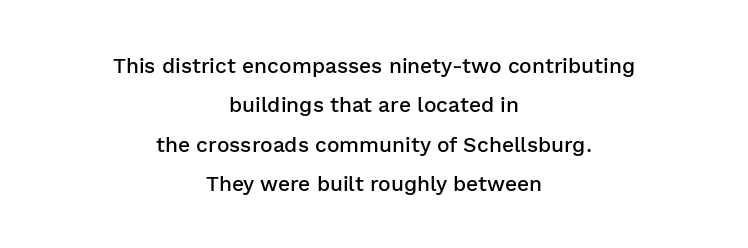
Q: Is the text bold? A: Semi-bold.
Q: Is the text italic (slanted)? A: No, it is upright.
Q: Is the text underlined? A: No.
Q: How is the paragraph aligned? A: Centered.
Q: Is the spacing between letters normal or unusually wide? A: Normal.
